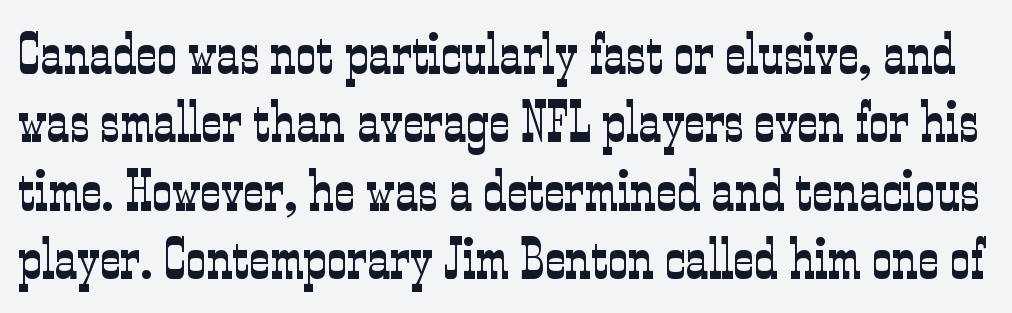
The image shows 57 px light, condensed serif type, upright; set line spacing 1.2x, normal letter spacing, not underlined; low stroke contrast and a medium x-height.
